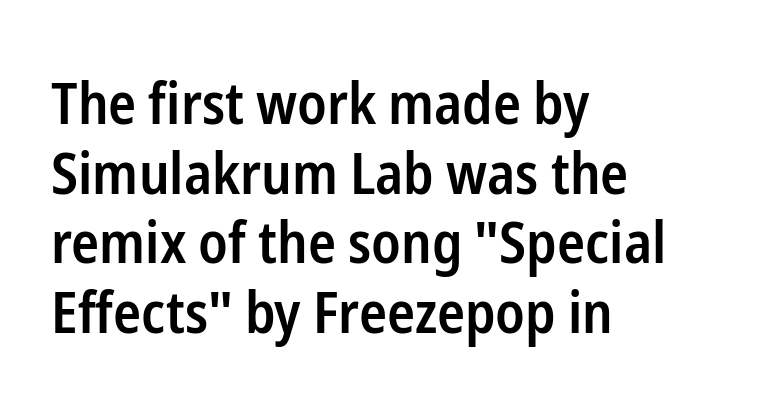
The image shows 58 px semibold, condensed sans-serif type, upright; set left-aligned, line spacing 1.2x, normal letter spacing, not underlined; low stroke contrast and a medium x-height.
